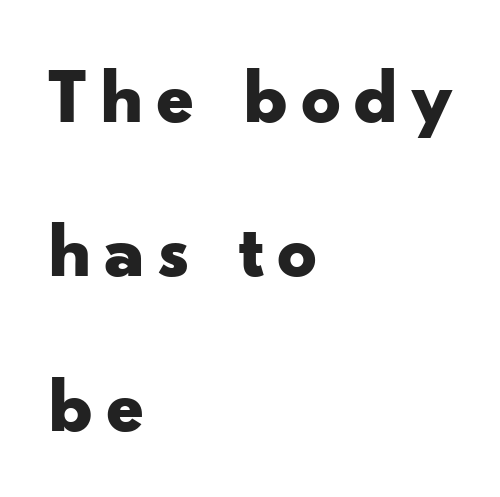
No italicization has been applied; the sample stays upright. Loosely led — the rows are spread out. Unmarked baselines from the first word to the last. You could not count columns in this text — the font is proportionally spaced. Line beginnings align vertically; line endings do not.
